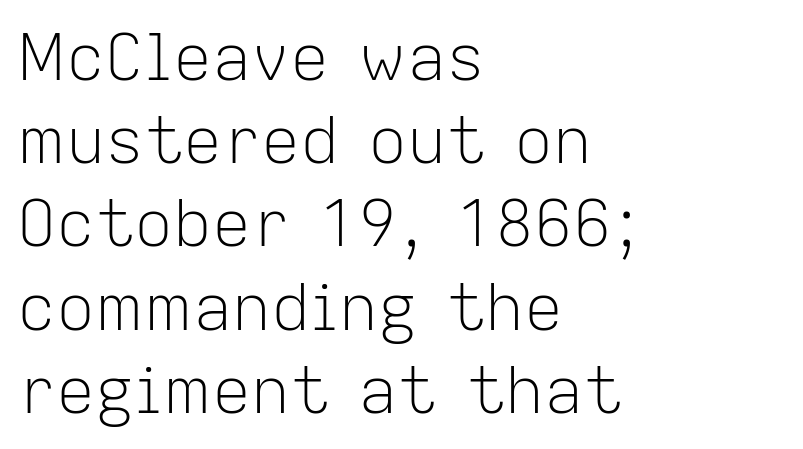
{"serif": "no", "italic": "no", "bold": "no", "weight": "light", "width": "normal", "stroke_contrast": "low", "x_height": "medium", "monospaced": "no", "underline": "no", "align": "left", "line_spacing": "normal", "line_spacing_ratio": 1.28, "letter_spacing": "normal", "letter_spacing_em": 0.0, "glyph_px": 65}
